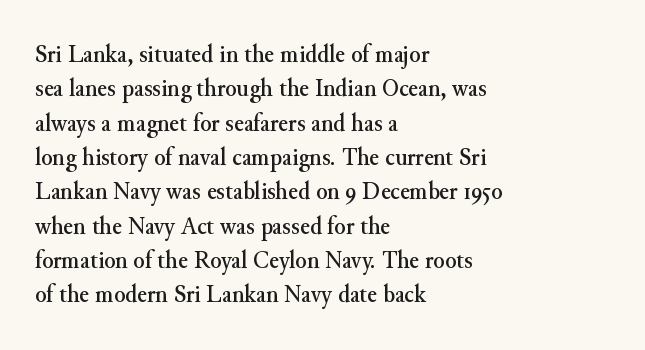
Here the glyphs are tracked normally, forming tight word shapes. Notice how the passage keeps a crisp vertical edge on the left only. A normal amount of white space separates one row of letters from the next. The string is rendered with underlining switched off.
